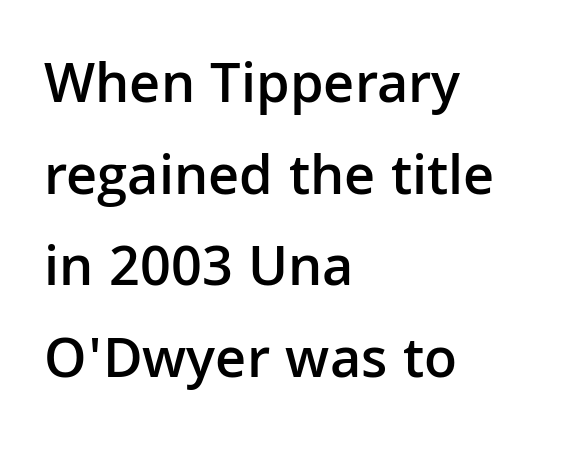
Q: Is the text bold? A: Semi-bold.
Q: Is the text italic (slanted)? A: No, it is upright.
Q: Is the typeface a serif or a sans-serif typeface? A: Sans-serif.
Q: Is the text underlined? A: No.
Q: How is the paragraph aligned? A: Left-aligned.
Q: Is the spacing between letters normal or unusually wide? A: Normal.
Q: Is the spacing between lines tight, normal or loose? A: Normal.
Q: Width (condensed, normal, or wide)? A: Normal.
Q: Stroke contrast? A: Low.
Q: x-height? A: Medium.
Q: Monospaced? A: No.
